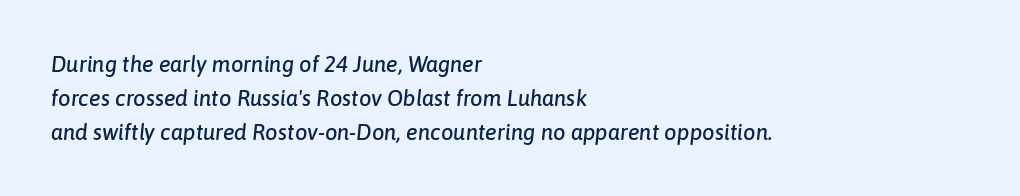
Q: Is the text italic (slanted)? A: Yes, it leans right by about 6 degrees.
Q: Is the text underlined? A: No.
Q: How is the paragraph aligned? A: Left-aligned.
Q: Is the spacing between letters normal or unusually wide? A: Normal.
Q: Is the spacing between lines tight, normal or loose? A: Normal.
